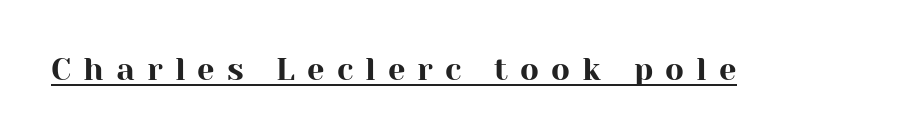
The image shows 31 px serif type, upright; set unusually wide letter spacing (+0.39 em), underlined; high stroke contrast and a medium x-height.
